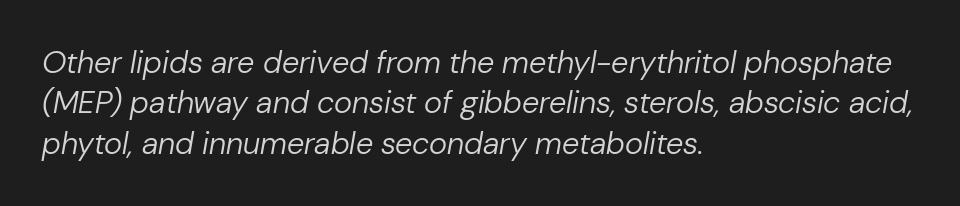
A bare baseline throughout the passage. Tall strokes in this sample are angled rather than plumb. Standard letterfit; no display-style spreading of the glyphs. Vertical spacing — default. This sample has the flowing, uneven cadence of proportional lettering.
